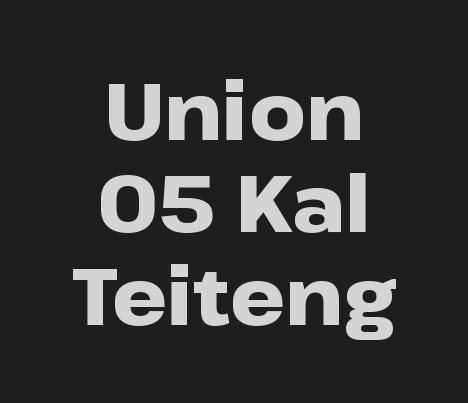
The image shows 79 px heavy, wide sans-serif type, upright; set centered, line spacing 1.17x, normal letter spacing, not underlined; low stroke contrast and a medium x-height.
